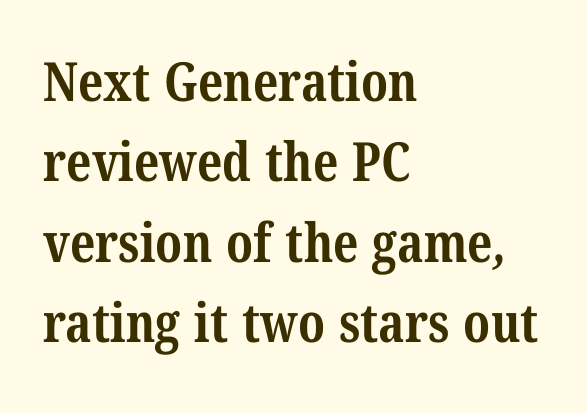
Interline gaps are of average width in this sample. Honestly, there is no underline to notice here at all. The passage is arranged the way most books set body copy — flush left. Look at the tracking — it's just the regular setting, nothing added. The face used here is seriffed, in the tradition of book romans. The rendering uses a bold face; every stroke is thick and dark.
